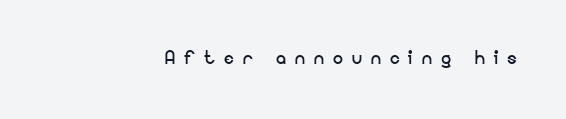
The image shows 25 px text type, upright; set unusually wide letter spacing (+0.36 em), not underlined.
